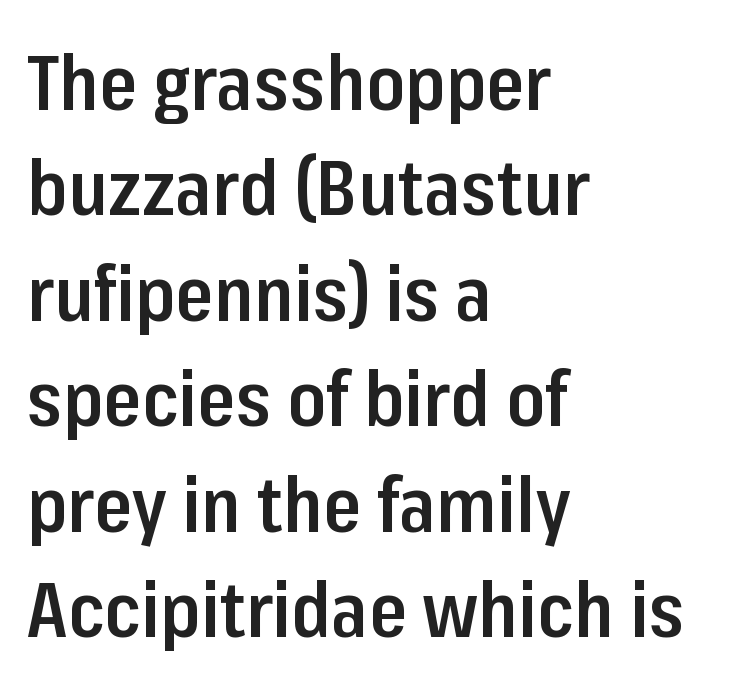
If you drew a line through each stem, it would be perfectly vertical. The letters advance in unequal steps, a hallmark of proportional type. Every letter is mildly thick-stroked: semibold rather than bold. The lines in this sample share a left origin and differ only in where they stop.
